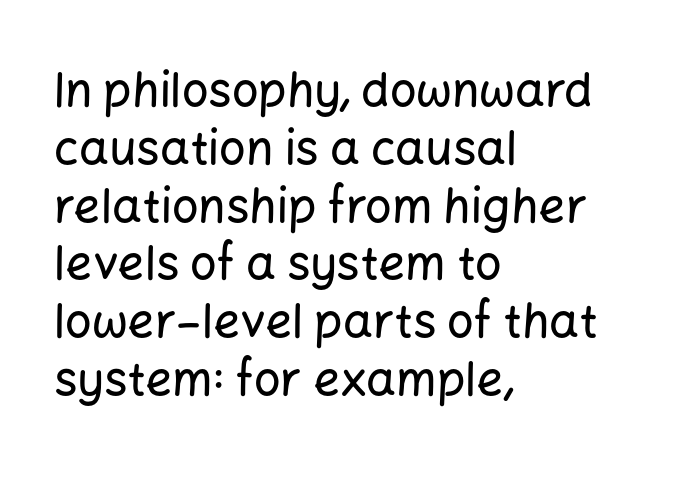
{"serif": "no", "italic": "no", "width": "normal", "stroke_contrast": "low", "x_height": "medium", "monospaced": "no", "underline": "no", "align": "left", "line_spacing_ratio": 1.23, "letter_spacing": "normal", "letter_spacing_em": 0.0, "glyph_px": 47}
